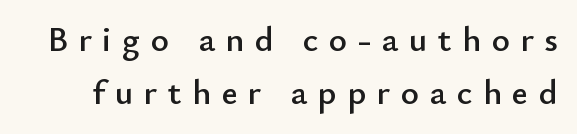
Between one letter and the next there's a generous, obvious gap. Nope, not italic — everything's standing straight. This is sans-serif lettering, the kind often seen on screens and signage. The vertical gap from one line to the next is medium. The face used here is proportionally spaced, like ordinary book or web type.
